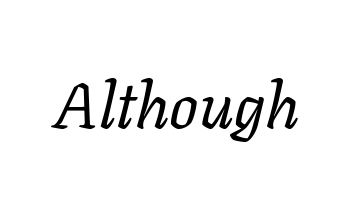
The image shows 64 px regular-weight type, italic (leaning right); set normal letter spacing, not underlined; low stroke contrast and a medium x-height.
